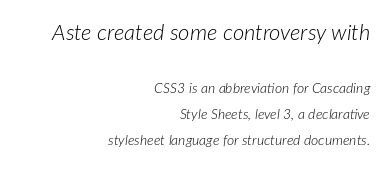
Looking at the ascenders, they clearly lean. Block one is the big one; block two sits smaller underneath. Compared with a flush-left layout, this one pins lines to the opposite, right side. Any mark beneath the type? The region is blank.
